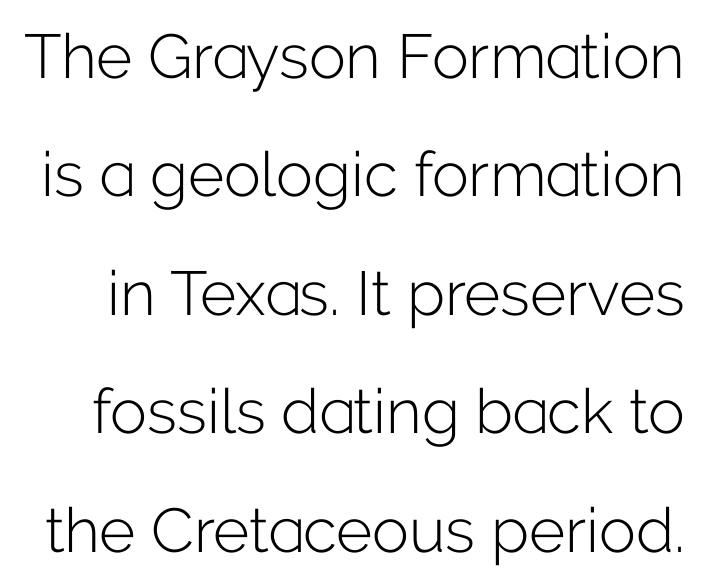
{"serif": "no", "italic": "no", "bold": "no", "weight": "light", "width": "normal", "stroke_contrast": "low", "x_height": "medium", "monospaced": "no", "underline": "no", "line_spacing": "loose", "line_spacing_ratio": 1.91, "letter_spacing": "normal", "letter_spacing_em": 0.0, "glyph_px": 62}
